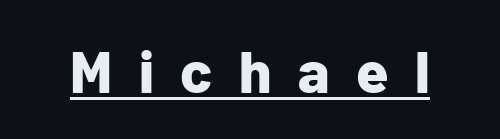
Q: Is the text bold? A: Yes.
Q: Is the text italic (slanted)? A: No, it is upright.
Q: Is the typeface a serif or a sans-serif typeface? A: Sans-serif.
Q: Is the text underlined? A: Yes.
Q: Is the spacing between letters normal or unusually wide? A: Unusually wide.
Q: Width (condensed, normal, or wide)? A: Normal.
Q: Stroke contrast? A: Low.
Q: x-height? A: Medium.
Q: Monospaced? A: No.
